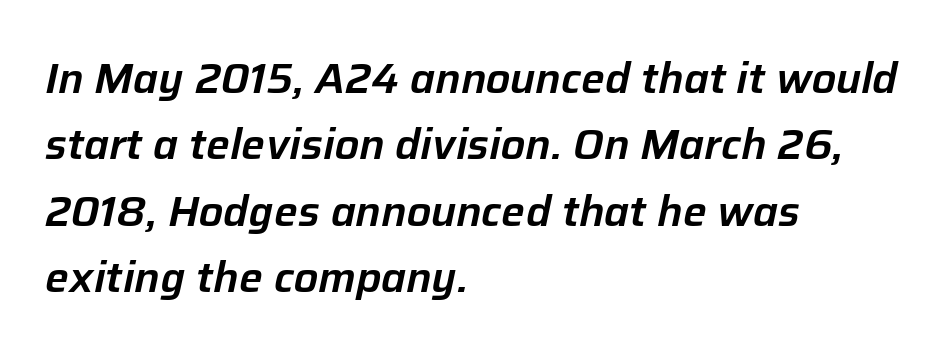
Q: Is the text italic (slanted)? A: Yes, it leans right by about 12 degrees.
Q: Is the text underlined? A: No.
Q: How is the paragraph aligned? A: Left-aligned.
Q: Is the spacing between letters normal or unusually wide? A: Normal.
Q: Is the spacing between lines tight, normal or loose? A: Normal.
Q: Width (condensed, normal, or wide)? A: Normal.
Q: Stroke contrast? A: Low.
Q: x-height? A: Medium.
Q: Monospaced? A: No.
